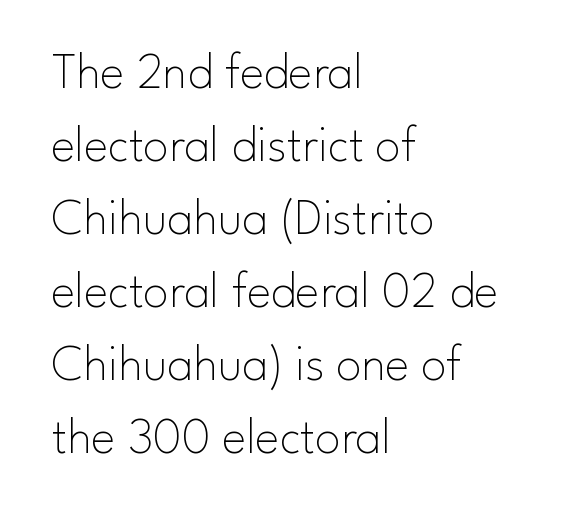
Q: Is the text bold? A: No.
Q: Is the text italic (slanted)? A: No, it is upright.
Q: Is the typeface a serif or a sans-serif typeface? A: Sans-serif.
Q: Is the text underlined? A: No.
Q: How is the paragraph aligned? A: Left-aligned.
Q: Is the spacing between letters normal or unusually wide? A: Normal.
Q: Is the spacing between lines tight, normal or loose? A: Normal.
Q: Width (condensed, normal, or wide)? A: Normal.
Q: Stroke contrast? A: Low.
Q: x-height? A: Small.
Q: Monospaced? A: No.
